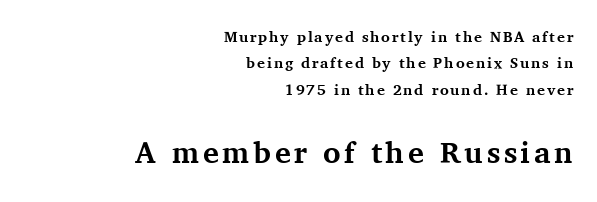
Q: Is the text bold? A: Yes.
Q: Is the text italic (slanted)? A: No, it is upright.
Q: Is the typeface a serif or a sans-serif typeface? A: Serif.
Q: Is the text underlined? A: No.
Q: How is the paragraph aligned? A: Right-aligned.
Q: Which block of text is set in a larger size, the first (top) or the second (bottom)? A: The second (bottom) one.
Q: Width (condensed, normal, or wide)? A: Normal.
Q: Stroke contrast? A: Medium.
Q: x-height? A: Medium.
Q: Monospaced? A: No.
